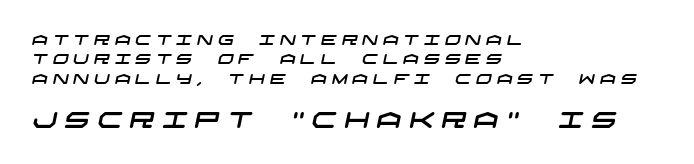
{"underline": "no", "align": "left", "line_spacing": "normal", "line_spacing_ratio": 1.38, "letter_spacing": "wide", "letter_spacing_em": 0.34, "larger_block": "second", "size_ratio": 1.57, "glyph_px": 22}
